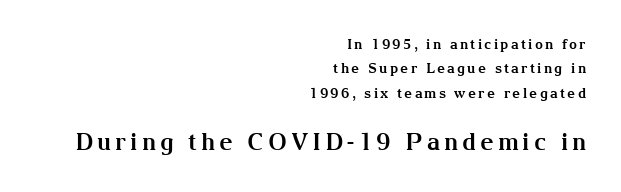
{"italic": "no", "bold": "yes", "underline": "no", "align": "right", "line_spacing_ratio": 1.74, "larger_block": "second", "size_ratio": 1.71, "glyph_px": 24}
